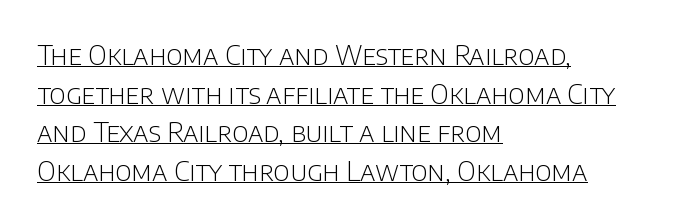
The image shows 27 px text type, upright; set left-aligned, normal line spacing (1.43x), normal letter spacing, underlined.
